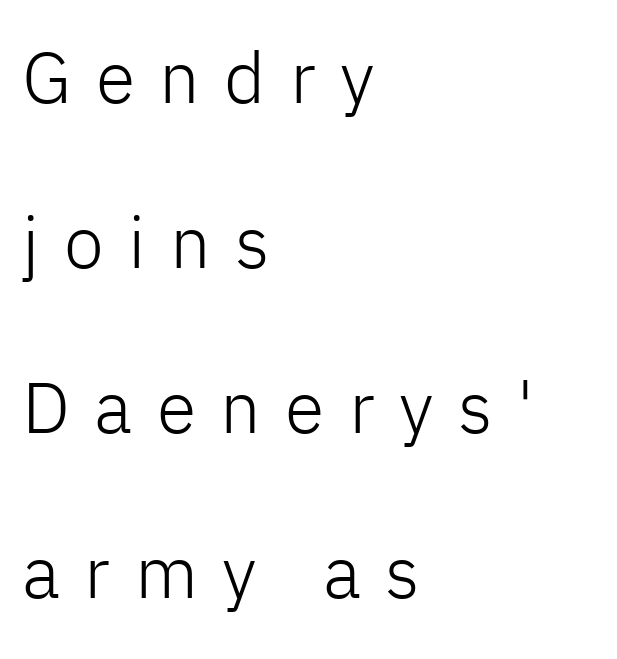
The vertical gap from one line to the next is large. This sample uses expanded letter spacing, leaving extra air between glyphs. This rendering employs a face without finishing strokes, i.e., a sans-serif. The typesetting does not lean heavy: it is not bold.
